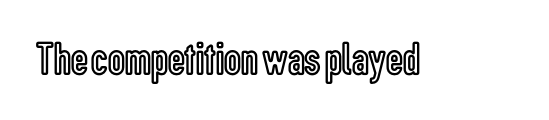
The image shows 47 px condensed type, upright; set normal letter spacing, not underlined; a medium x-height.
